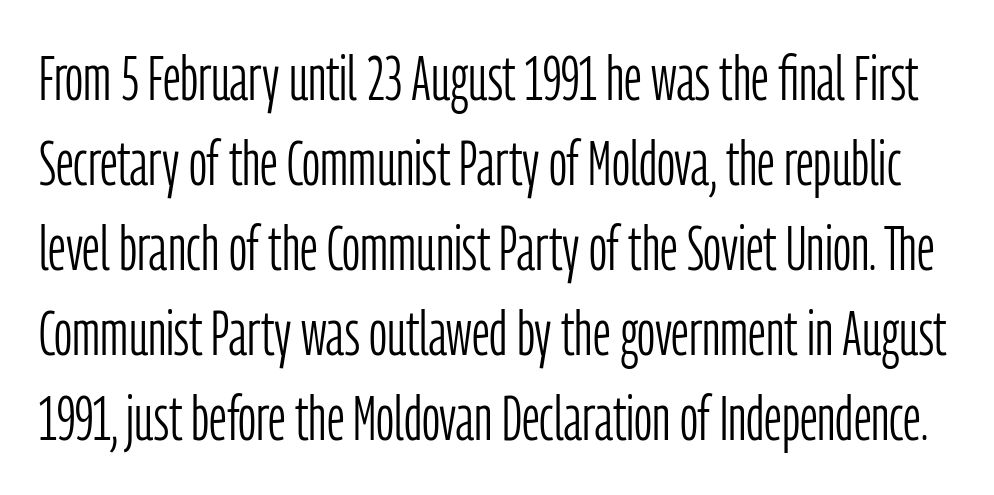
{"serif": "no", "italic": "no", "bold": "no", "weight": "light", "width": "condensed", "stroke_contrast": "low", "x_height": "medium", "monospaced": "no", "underline": "no", "line_spacing": "normal", "line_spacing_ratio": 1.35, "letter_spacing": "normal", "letter_spacing_em": 0.0, "glyph_px": 63}
